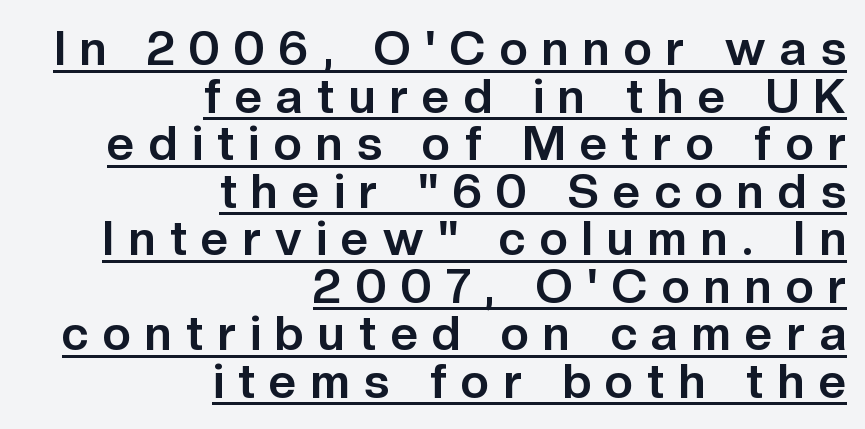
Spacing between characters has been opened up far beyond the box default. Does the weight exceed regular? Yes, all the way to bold. Think of a printed novel: that variable character pitch is what you see here. This is sans-serif lettering, the kind often seen on screens and signage.
